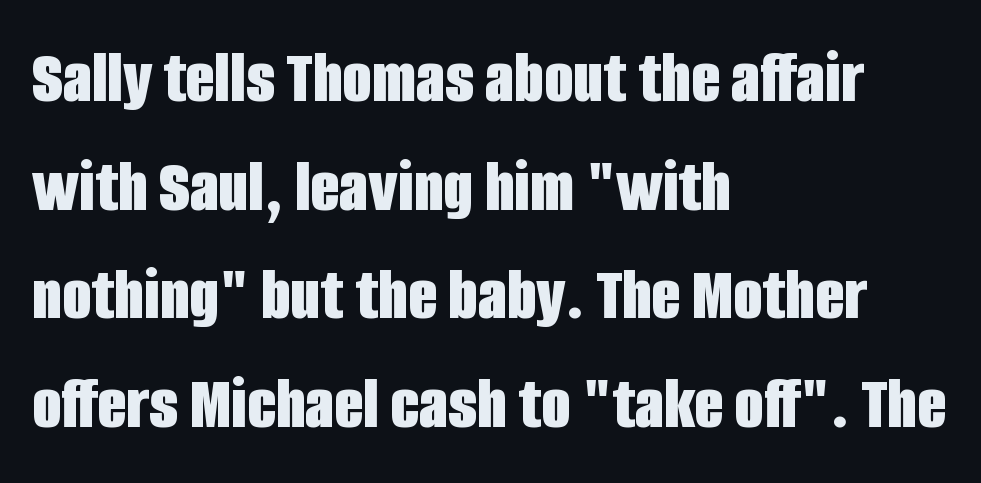
The image shows 76 px bold, condensed sans-serif type, upright; set left-aligned, normal line spacing (1.43x), normal letter spacing, not underlined; low stroke contrast and a large x-height.
